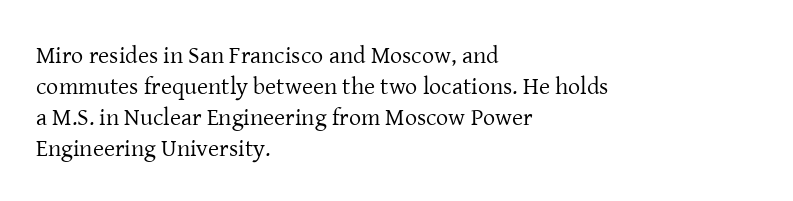
The image shows 24 px text type, upright; set left-aligned, normal line spacing (1.29x), normal letter spacing, not underlined.
